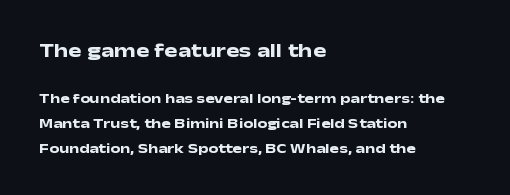
Q: Is the text bold? A: Yes.
Q: Is the text italic (slanted)? A: No, it is upright.
Q: Is the text underlined? A: No.
Q: How is the paragraph aligned? A: Left-aligned.
Q: Is the spacing between letters normal or unusually wide? A: Normal.
Q: Which block of text is set in a larger size, the first (top) or the second (bottom)? A: The first (top) one.
